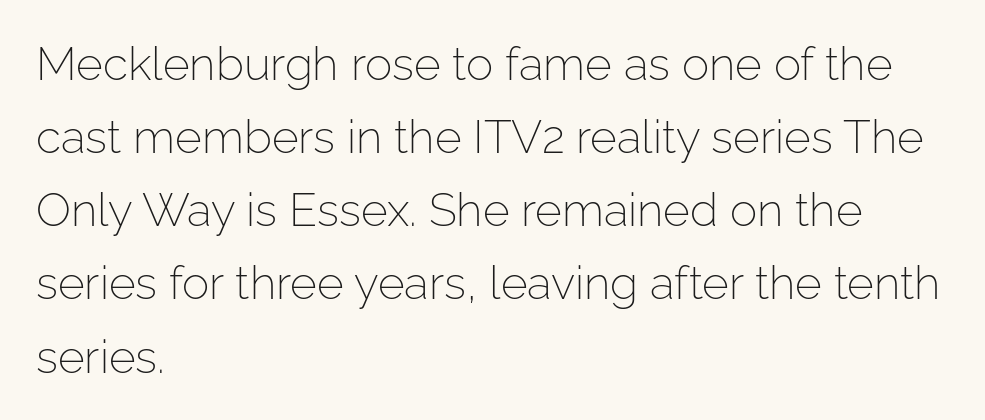
Q: Is the text bold? A: No.
Q: Is the text italic (slanted)? A: No, it is upright.
Q: Is the typeface a serif or a sans-serif typeface? A: Sans-serif.
Q: Is the text underlined? A: No.
Q: How is the paragraph aligned? A: Left-aligned.
Q: Is the spacing between letters normal or unusually wide? A: Normal.
Q: Is the spacing between lines tight, normal or loose? A: Normal.
Q: Width (condensed, normal, or wide)? A: Normal.
Q: Stroke contrast? A: Low.
Q: x-height? A: Medium.
Q: Monospaced? A: No.
